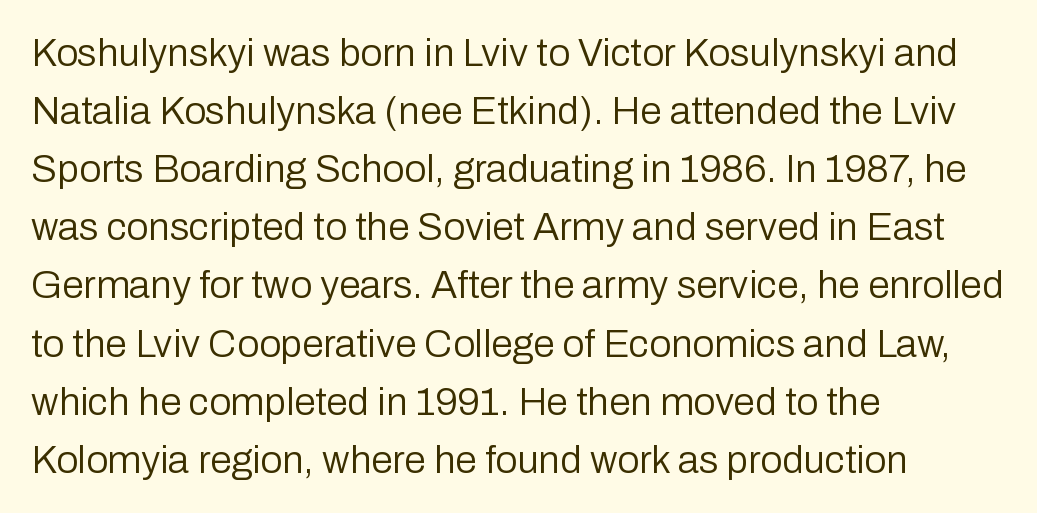
The image shows 39 px regular-weight sans-serif type, upright; set left-aligned, normal line spacing (1.49x), normal letter spacing, not underlined; low stroke contrast and a medium x-height.
